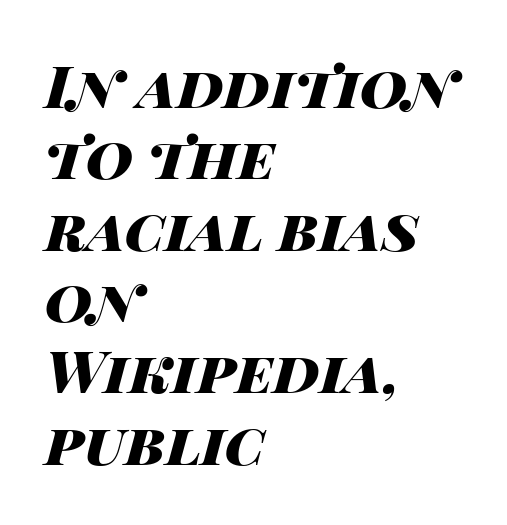
Q: Is the text bold? A: Yes.
Q: Is the text italic (slanted)? A: Yes, it leans right by about 14 degrees.
Q: Is the text underlined? A: No.
Q: How is the paragraph aligned? A: Left-aligned.
Q: Is the spacing between letters normal or unusually wide? A: Normal.
Q: Width (condensed, normal, or wide)? A: Wide.
Q: Stroke contrast? A: High.
Q: x-height? A: Large.
Q: Monospaced? A: No.
